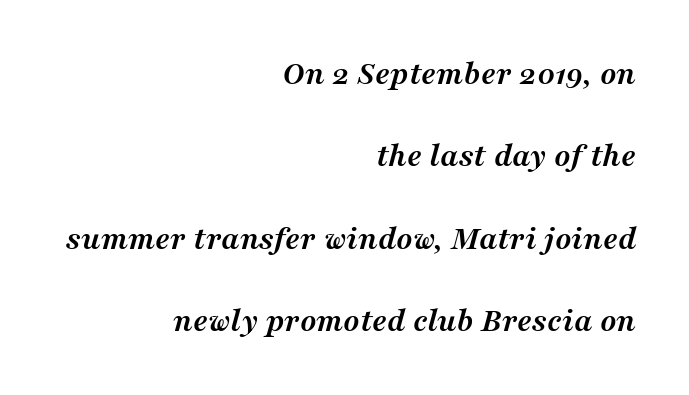
The axis of the letterforms is tilted away from vertical. Do the characters align in a grid? No, the font is proportional. The leading is generous, giving the passage an open texture. The lines in this sample share a right terminus and differ only in where they begin. Typographic density is high because the face is bold. No word sits above an underline.
